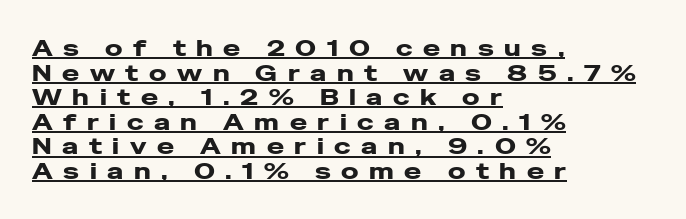
{"italic": "no", "underline": "yes", "align": "left", "line_spacing": "tight", "line_spacing_ratio": 1.07, "letter_spacing": "wide", "letter_spacing_em": 0.46, "glyph_px": 23}
